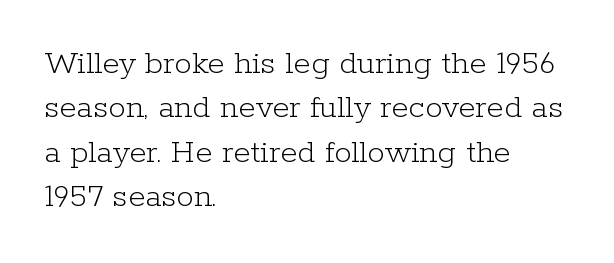
{"serif": "yes", "italic": "no", "bold": "no", "weight": "light", "width": "normal", "stroke_contrast": "low", "x_height": "medium", "monospaced": "no", "underline": "no", "align": "left", "line_spacing": "normal", "line_spacing_ratio": 1.27, "letter_spacing": "normal", "letter_spacing_em": 0.0, "glyph_px": 35}
